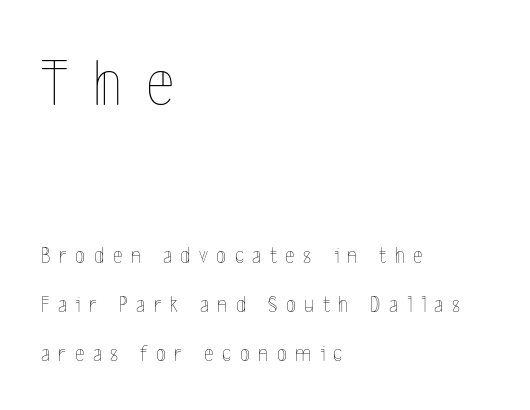
The image shows 68 px thin, condensed type, upright; set left-aligned, loose line spacing (2.14x), unusually wide letter spacing (+0.37 em), not underlined; the first (top) block is 2.96x larger; a medium x-height.
